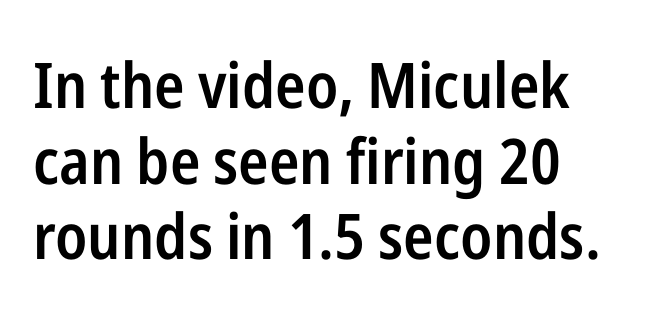
Check the space under the baseline: it is left empty. These lines were composed using upright roman letters. Observe the absence of serifs on each vertical stroke in this sample. Typeset ragged right — the left edge is the straight one. Honestly, the letter spacing is just normal — you wouldn't notice it.
